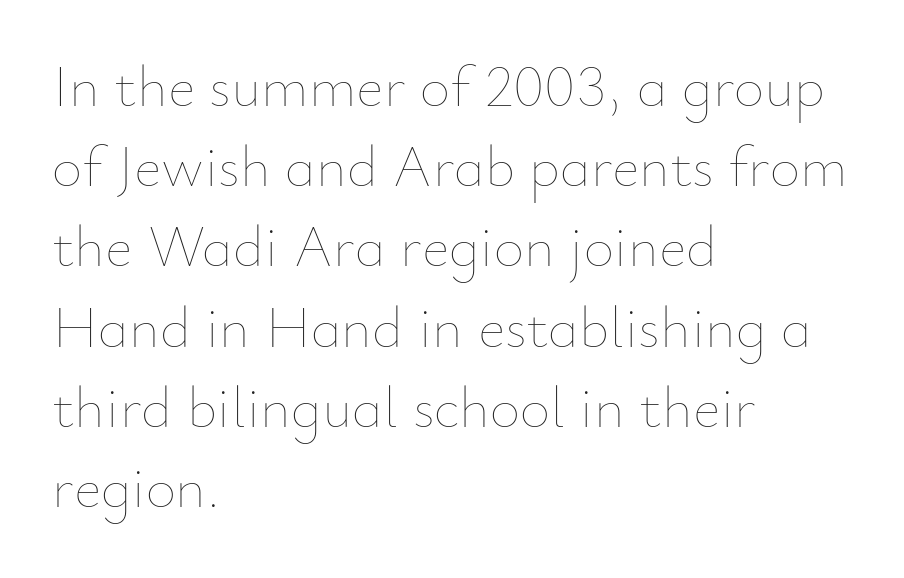
Ascenders rise straight up at ninety degrees. The font is comparable to plain body text, perhaps lighter. Look at the tracking — it's just the regular setting, nothing added. Each new line begins a customary step beneath the previous one. One-word summary of the alignment: left.
